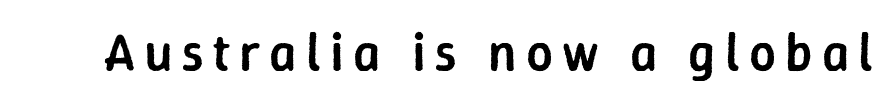
The image shows 53 px semibold sans-serif type, upright; set not underlined; low stroke contrast and a medium x-height.
